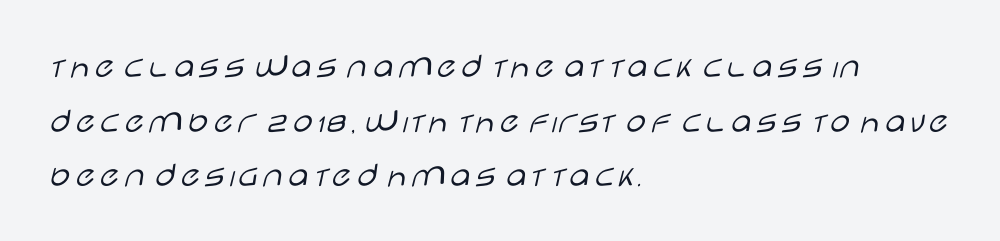
Here the designer chose a conventional face with non-uniform glyph widths. Compared with typical paragraphs, the rows here are spaced about the same. Is this a sans? Yes — the strokes have no serifs. The letterforms sit shoulder to shoulder at normal distance. Letters have the restrained weight of plain body copy at most.
